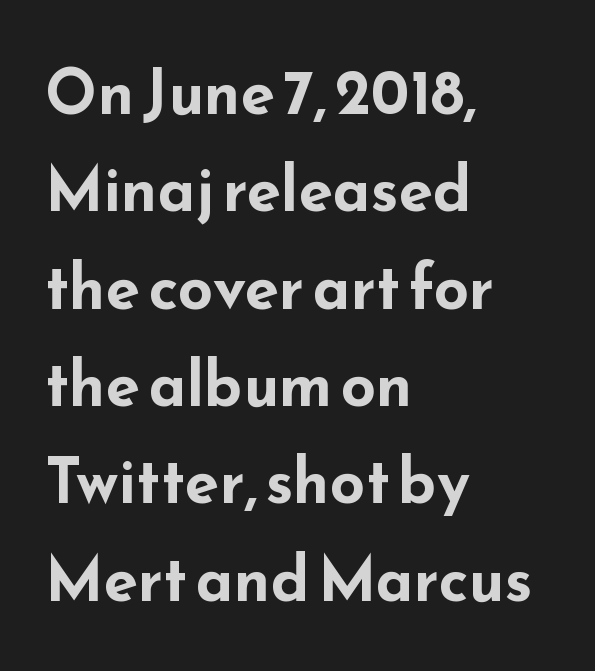
Vertically, the passage feels balanced, rows spaced as you'd expect. Serifs: no, the terminals of the letterforms are clean. Inter-character spacing is left at the font's built-in metrics. Does the lettering tilt? It doesn't — this is upright. These lines are set flush left with a ragged right edge. Quick note: underline off.
